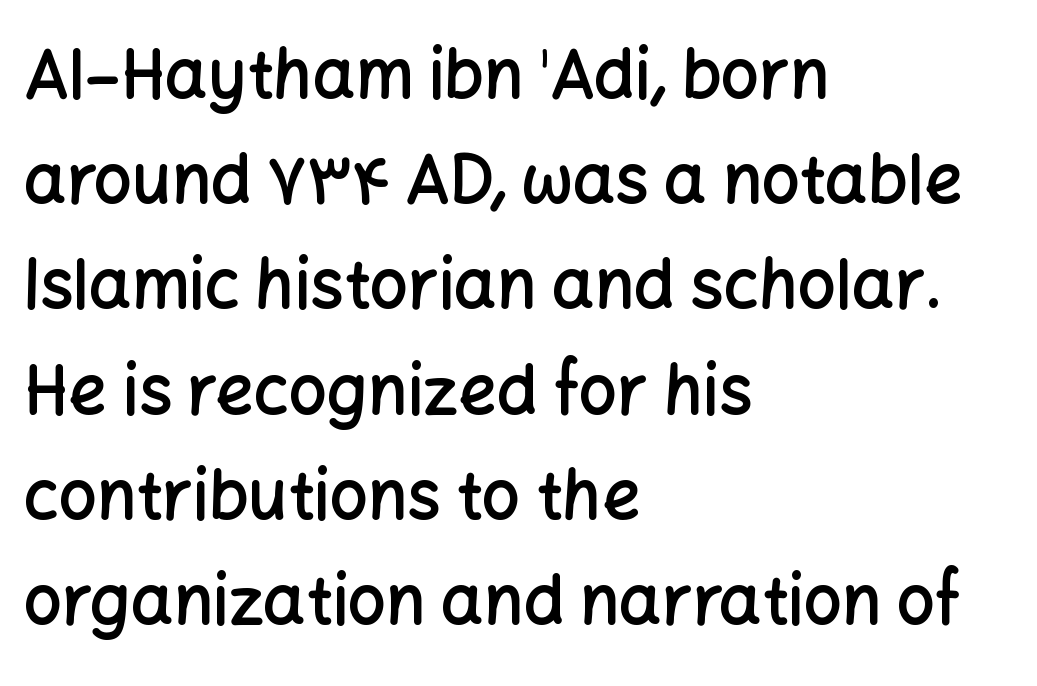
{"serif": "no", "italic": "no", "bold": "semi", "weight": "semibold", "width": "normal", "stroke_contrast": "low", "x_height": "medium", "monospaced": "no", "underline": "no", "align": "left", "line_spacing": "normal", "line_spacing_ratio": 1.57, "letter_spacing": "normal", "letter_spacing_em": 0.0, "glyph_px": 67}
